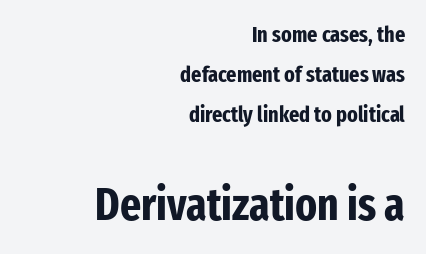
{"serif": "no", "italic": "no", "bold": "yes", "weight": "bold", "width": "condensed", "stroke_contrast": "low", "x_height": "medium", "monospaced": "no", "underline": "no", "align": "right", "line_spacing_ratio": 1.82, "letter_spacing": "normal", "letter_spacing_em": 0.0, "larger_block": "second", "size_ratio": 2.05, "glyph_px": 45}
